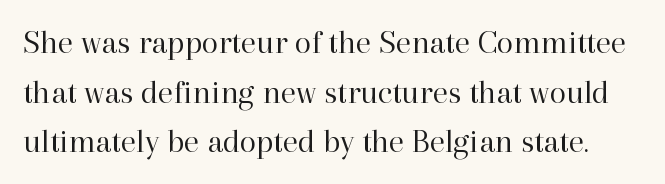
The image shows 34 px regular-weight serif type, upright; set normal line spacing (1.46x), normal letter spacing, not underlined; high stroke contrast and a medium x-height.
